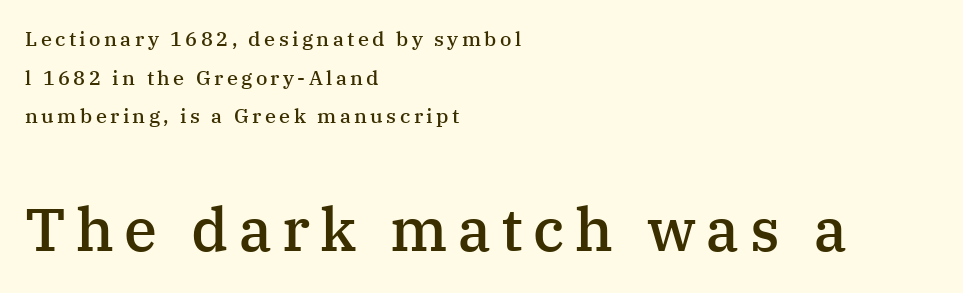
Beneath every word, the page is bare. Compared with typical paragraphs, the rows here are farther apart. Whoever set this made the second block the dominant, larger element. The paragraph shown leans on its left margin. Do the characters align in a grid? No, the font is proportional.
